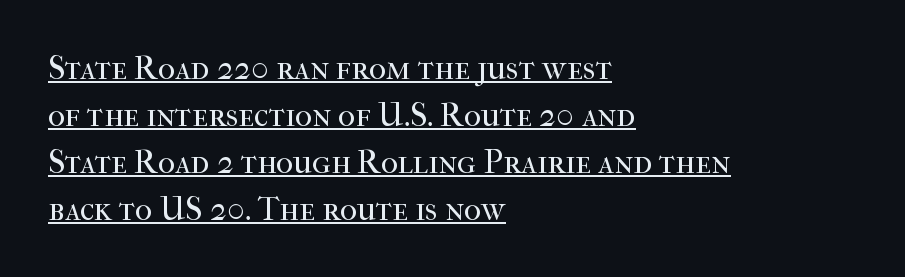
These lines are rendered in a variable-pitch font. A typographer would call this underscored text. No italicization has been applied; the sample stays upright. The font is comparable to plain body text, perhaps lighter. Note: serifs present on the glyphs. One glance says typical: line gaps are just what's usual.
